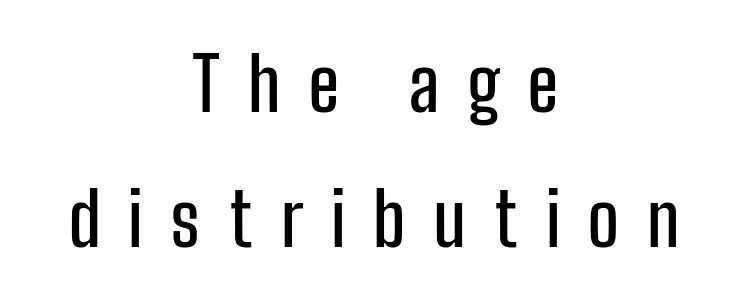
Q: Is the text italic (slanted)? A: No, it is upright.
Q: Is the typeface a serif or a sans-serif typeface? A: Sans-serif.
Q: Is the text underlined? A: No.
Q: How is the paragraph aligned? A: Centered.
Q: Is the spacing between letters normal or unusually wide? A: Unusually wide.
Q: Width (condensed, normal, or wide)? A: Condensed.
Q: Stroke contrast? A: Low.
Q: x-height? A: Medium.
Q: Monospaced? A: No.
